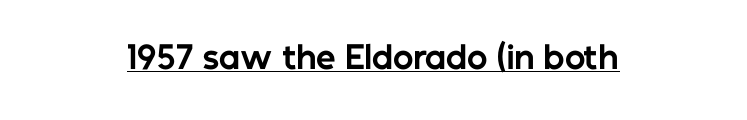
Q: Is the text bold? A: Yes.
Q: Is the text italic (slanted)? A: No, it is upright.
Q: Is the typeface a serif or a sans-serif typeface? A: Sans-serif.
Q: Is the text underlined? A: Yes.
Q: How is the paragraph aligned? A: Centered.
Q: Is the spacing between letters normal or unusually wide? A: Normal.
Q: Width (condensed, normal, or wide)? A: Normal.
Q: Stroke contrast? A: Low.
Q: x-height? A: Medium.
Q: Monospaced? A: No.
